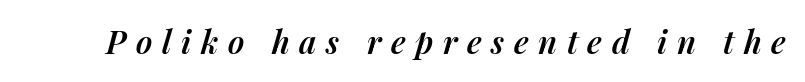
The image shows 32 px semibold type, italic (leaning right); set unusually wide letter spacing (+0.3 em), not underlined; medium stroke contrast and a medium x-height.
